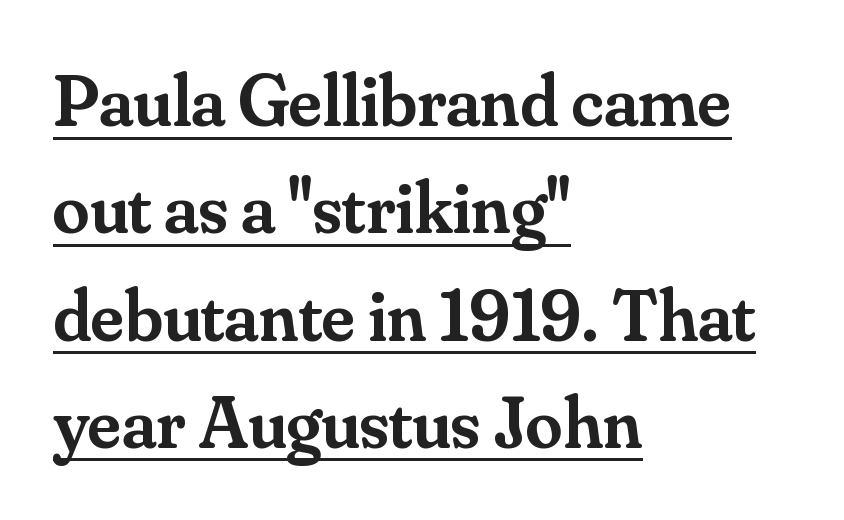
Q: Is the text bold? A: Semi-bold.
Q: Is the text italic (slanted)? A: No, it is upright.
Q: Is the typeface a serif or a sans-serif typeface? A: Serif.
Q: Is the text underlined? A: Yes.
Q: How is the paragraph aligned? A: Left-aligned.
Q: Is the spacing between letters normal or unusually wide? A: Normal.
Q: Is the spacing between lines tight, normal or loose? A: Normal.
Q: Width (condensed, normal, or wide)? A: Normal.
Q: Stroke contrast? A: Medium.
Q: x-height? A: Small.
Q: Monospaced? A: No.
